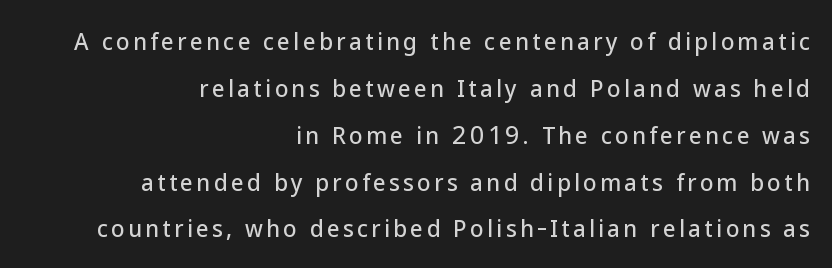
This rendering features lettering with no underline. Quick note: not italic, upright. Horizontal bands of white between lines are thick stripes. These lines stack with their right ends in a neat column.
